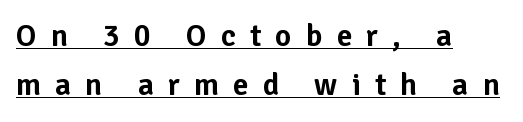
The image shows 31 px sans-serif type, upright; set left-aligned, normal line spacing (1.59x), unusually wide letter spacing (+0.46 em), underlined; low stroke contrast and a medium x-height.
